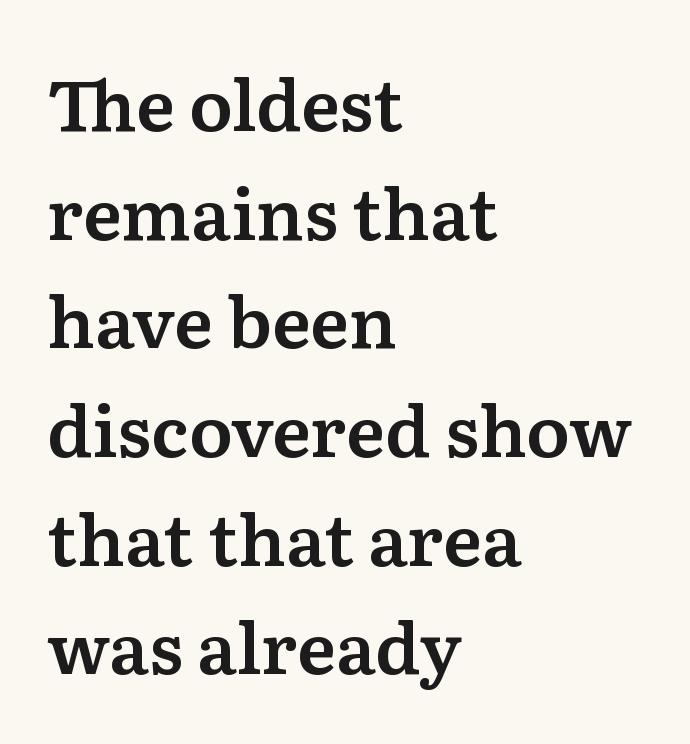
The image shows 71 px serif type, upright; set left-aligned, normal line spacing (1.53x), normal letter spacing, not underlined; medium stroke contrast and a medium x-height.
